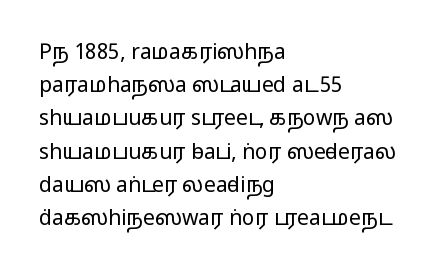
The image shows 21 px text type, upright; set left-aligned, normal line spacing (1.58x), normal letter spacing, not underlined.
